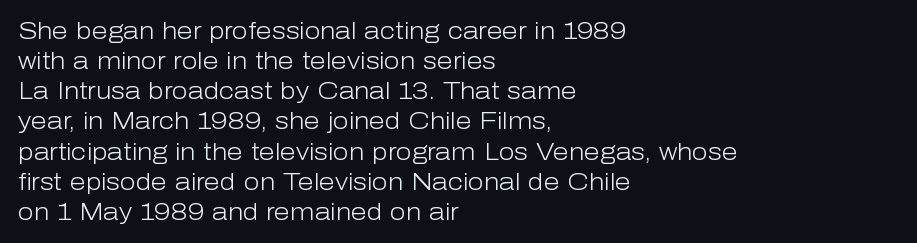
{"italic": "no", "bold": "no", "underline": "no", "align": "left", "line_spacing": "normal", "line_spacing_ratio": 1.31, "letter_spacing": "normal", "letter_spacing_em": 0.0, "glyph_px": 23}
